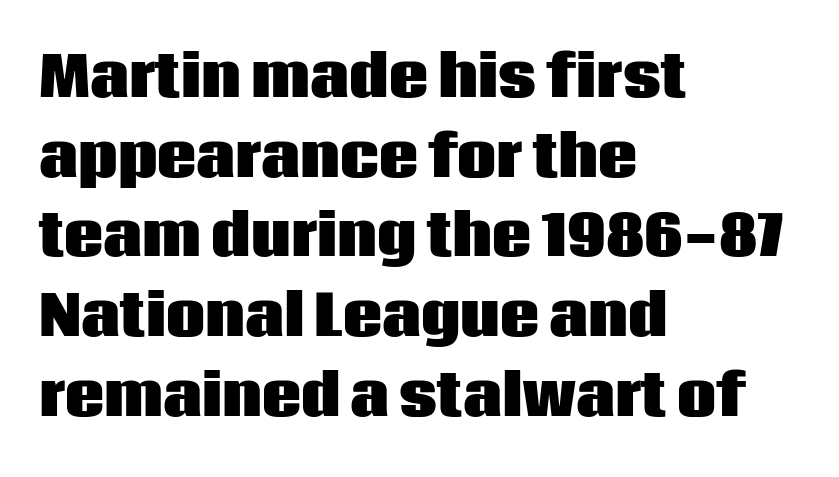
Q: Is the text bold? A: Yes.
Q: Is the text italic (slanted)? A: No, it is upright.
Q: Is the typeface a serif or a sans-serif typeface? A: Sans-serif.
Q: Is the text underlined? A: No.
Q: How is the paragraph aligned? A: Left-aligned.
Q: Is the spacing between letters normal or unusually wide? A: Normal.
Q: Is the spacing between lines tight, normal or loose? A: Normal.
Q: Width (condensed, normal, or wide)? A: Normal.
Q: Stroke contrast? A: Low.
Q: x-height? A: Large.
Q: Monospaced? A: No.
